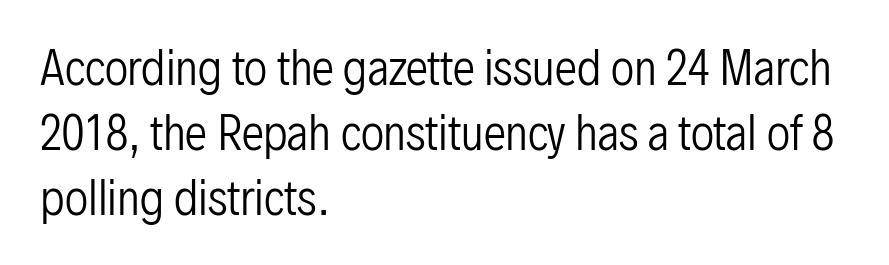
The setting favours the left margin, as ordinary paragraphs usually do. Font category for this specimen: sans-serif. The rendering uses a moderate line-height, typical for paragraphs. The specimen reads as upright at a glance. Has an underline been added? It has not. Caption: face not bold, strokes unweighted.
